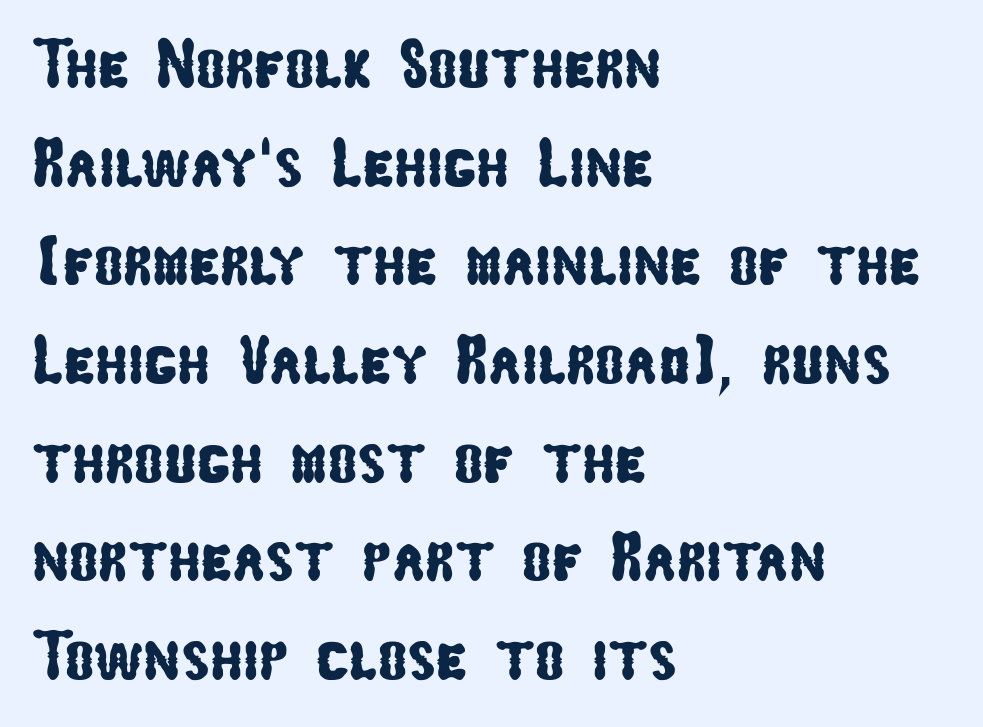
{"serif": "no", "width": "condensed", "stroke_contrast": "low", "x_height": "medium", "monospaced": "no", "underline": "no", "align": "left", "line_spacing": "normal", "line_spacing_ratio": 1.43, "letter_spacing": "normal", "letter_spacing_em": 0.0, "glyph_px": 69}
